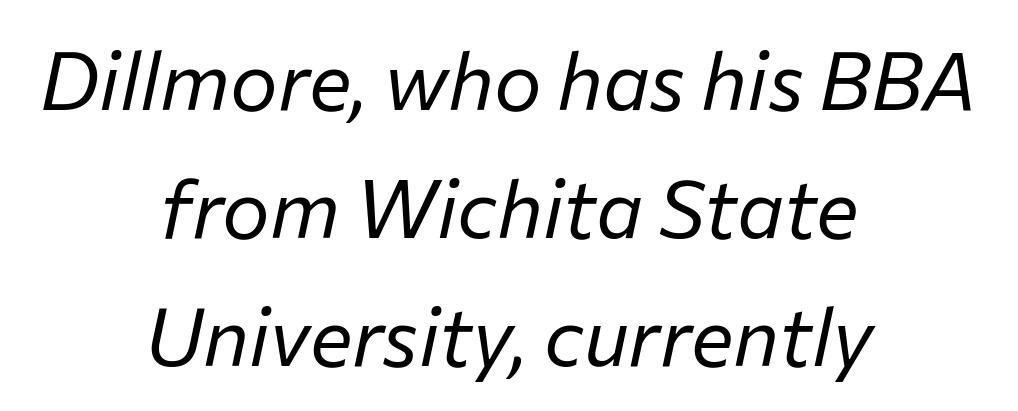
The face used here is rendered with its standard letterfit. Honestly, there is no underline to notice here at all. This is oblique type, the kind used for emphasis or titles. The font sits on the lighter half of the weight spectrum, regular included. Which margin do the lines hug? Neither — every line sits in the middle. The designer left line spacing at the default.
